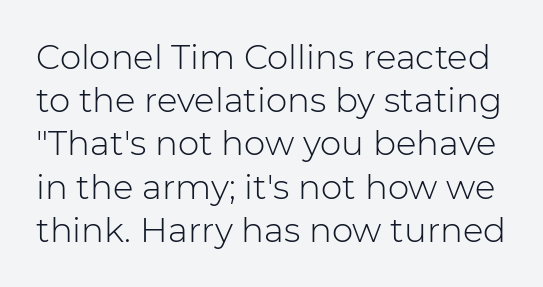
{"serif": "no", "italic": "no", "bold": "no", "weight": "light", "width": "normal", "stroke_contrast": "low", "x_height": "medium", "monospaced": "no", "underline": "no", "line_spacing": "normal", "line_spacing_ratio": 1.27, "letter_spacing": "normal", "letter_spacing_em": 0.0, "glyph_px": 34}
